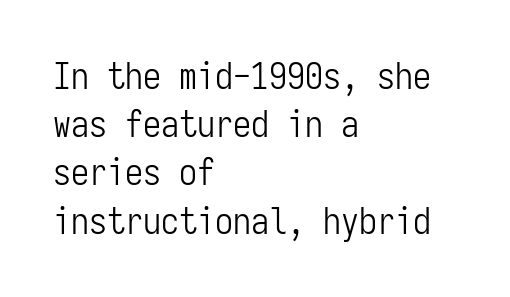
The image shows 36 px light, condensed sans-serif type, upright, monospaced; set left-aligned, normal line spacing (1.34x), normal letter spacing, not underlined; low stroke contrast and a medium x-height.
